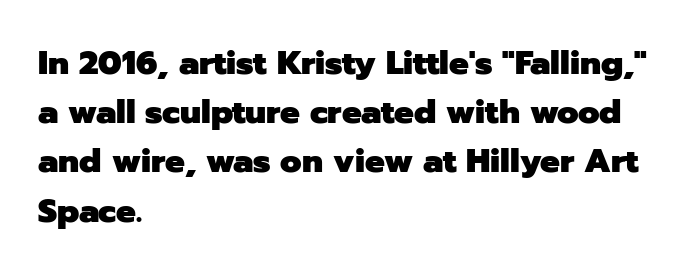
{"serif": "no", "italic": "no", "bold": "yes", "weight": "heavy", "width": "normal", "stroke_contrast": "low", "x_height": "medium", "monospaced": "no", "underline": "no", "align": "left", "line_spacing": "normal", "line_spacing_ratio": 1.49, "letter_spacing": "normal", "letter_spacing_em": 0.0, "glyph_px": 33}
